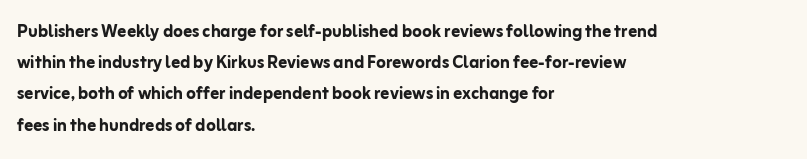
In CSS terms this would be text-align: left. Baseline-to-baseline distance is the conventional proportion of letter height. Notice how the stems are strictly vertical — no italics here. The space beneath each line is pristine and unruled. Spacing between characters is what you'd get straight out of the box. The passage shown is emphatically bold.
